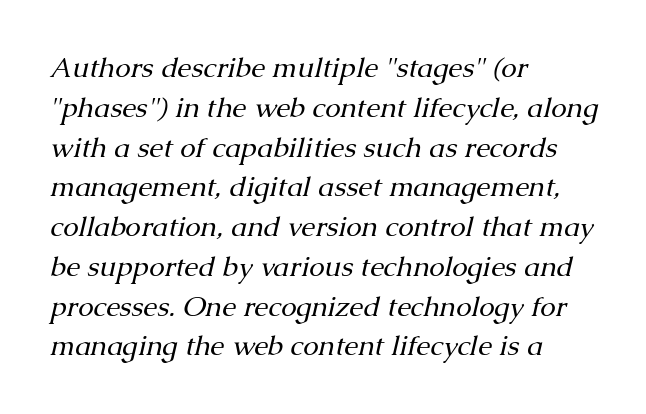
{"serif": "yes", "italic": "yes", "lean": "right", "slant_degrees": 13, "bold": "no", "weight": "regular", "width": "normal", "stroke_contrast": "medium", "x_height": "medium", "monospaced": "no", "underline": "no", "align": "left", "line_spacing": "normal", "line_spacing_ratio": 1.42, "letter_spacing": "normal", "letter_spacing_em": 0.0, "glyph_px": 28}
